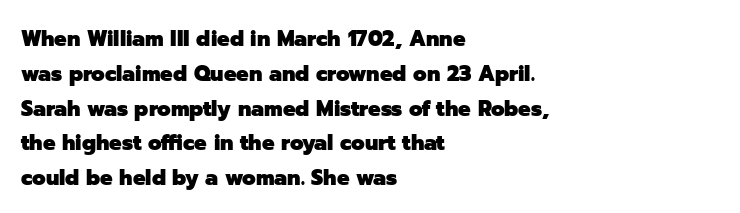
One-word summary of the alignment: left. Characters remain perfectly vertical along every line. Words float on clear page, feet unadorned. Look at the tracking — it's just the regular setting, nothing added.
